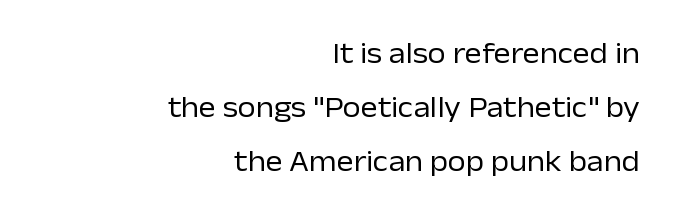
Q: Is the text bold? A: No.
Q: Is the text italic (slanted)? A: No, it is upright.
Q: Is the typeface a serif or a sans-serif typeface? A: Sans-serif.
Q: Is the text underlined? A: No.
Q: How is the paragraph aligned? A: Right-aligned.
Q: Is the spacing between letters normal or unusually wide? A: Normal.
Q: Width (condensed, normal, or wide)? A: Normal.
Q: Stroke contrast? A: Low.
Q: x-height? A: Medium.
Q: Monospaced? A: No.
